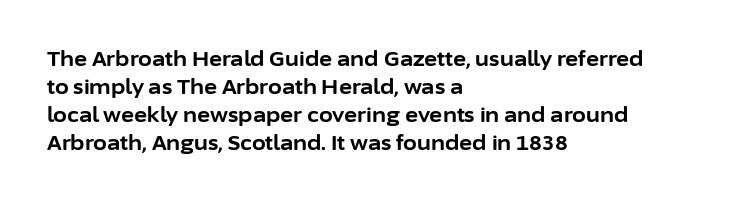
{"italic": "no", "bold": "yes", "underline": "no", "align": "left", "line_spacing": "normal", "line_spacing_ratio": 1.4, "letter_spacing": "normal", "letter_spacing_em": 0.0, "glyph_px": 20}
